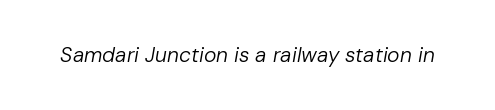
The image shows 21 px text type, italic (leaning right); set normal letter spacing, not underlined.
